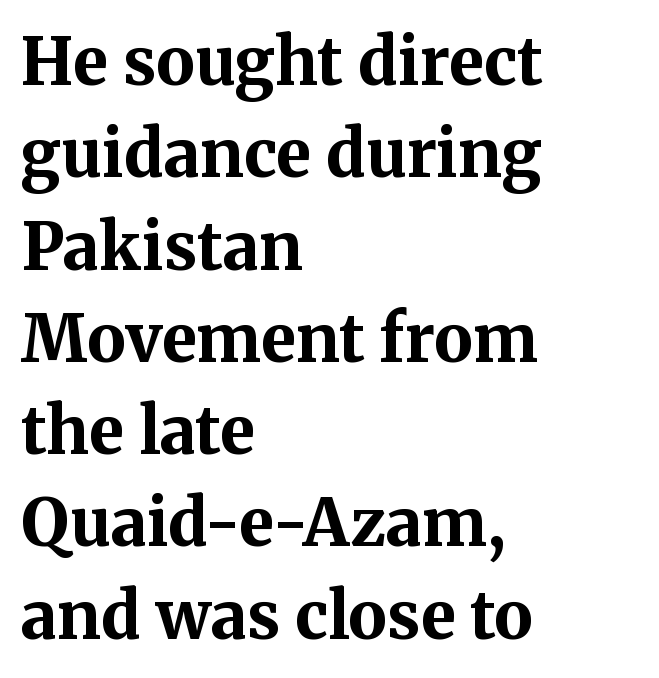
Q: Is the text bold? A: Yes.
Q: Is the text italic (slanted)? A: No, it is upright.
Q: Is the typeface a serif or a sans-serif typeface? A: Serif.
Q: Is the text underlined? A: No.
Q: How is the paragraph aligned? A: Left-aligned.
Q: Is the spacing between letters normal or unusually wide? A: Normal.
Q: Is the spacing between lines tight, normal or loose? A: Normal.
Q: Width (condensed, normal, or wide)? A: Normal.
Q: Stroke contrast? A: Medium.
Q: x-height? A: Medium.
Q: Monospaced? A: No.
